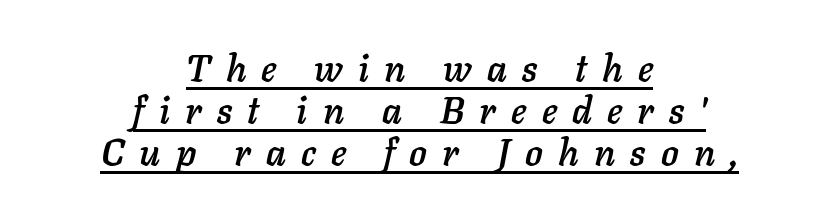
Here the designer chose a conventional face with non-uniform glyph widths. If you measured baseline to baseline, you'd find a short distance. Short and long lines alike share a common midpoint. The lettering tilts uniformly, giving the passage an italic look.
